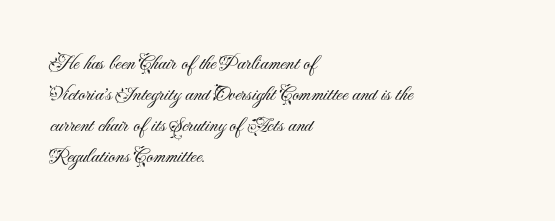
Leftover space on each line is placed entirely after the last word. The vertical gap from one line to the next is medium. The specimen omits any rule beneath the text block's lines.
